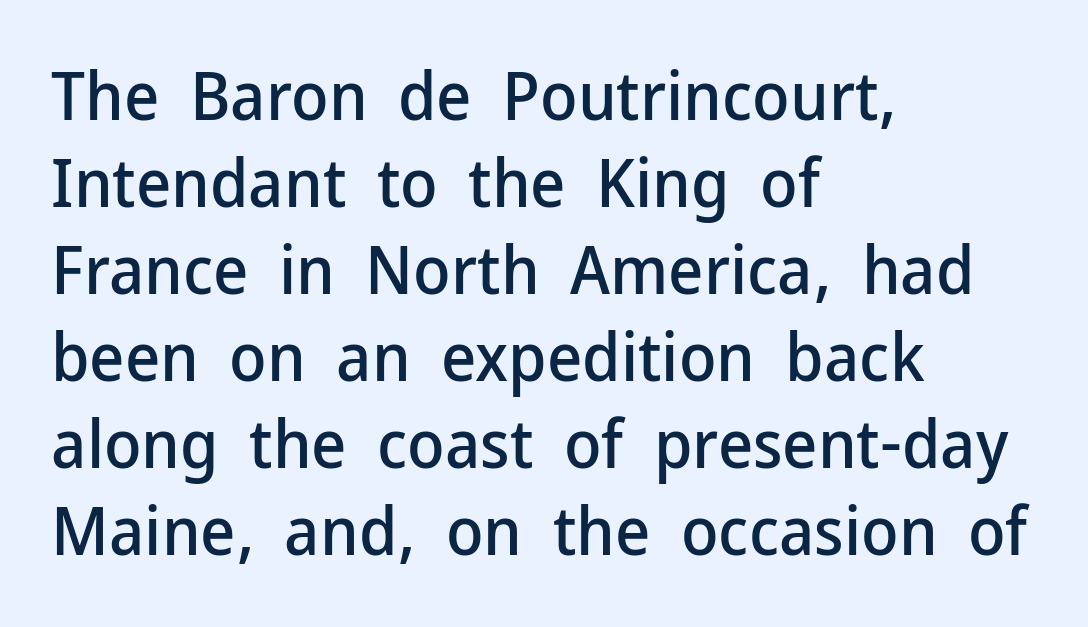
The image shows 68 px sans-serif type, upright; set left-aligned, normal line spacing (1.28x), normal letter spacing, not underlined; low stroke contrast and a medium x-height.
